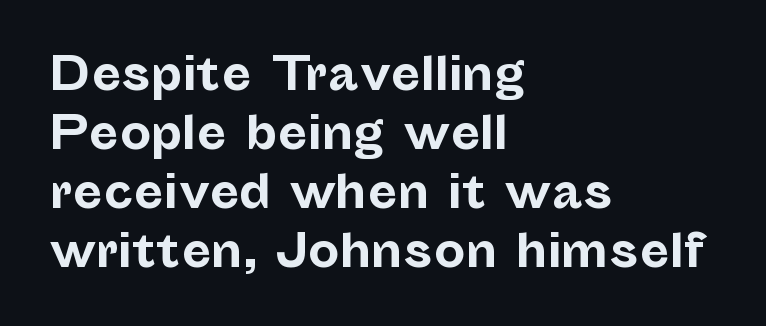
{"serif": "no", "italic": "no", "bold": "yes", "weight": "bold", "width": "normal", "stroke_contrast": "low", "x_height": "medium", "monospaced": "no", "underline": "no", "align": "left", "line_spacing": "normal", "line_spacing_ratio": 1.34, "letter_spacing": "normal", "letter_spacing_em": 0.0, "glyph_px": 44}
